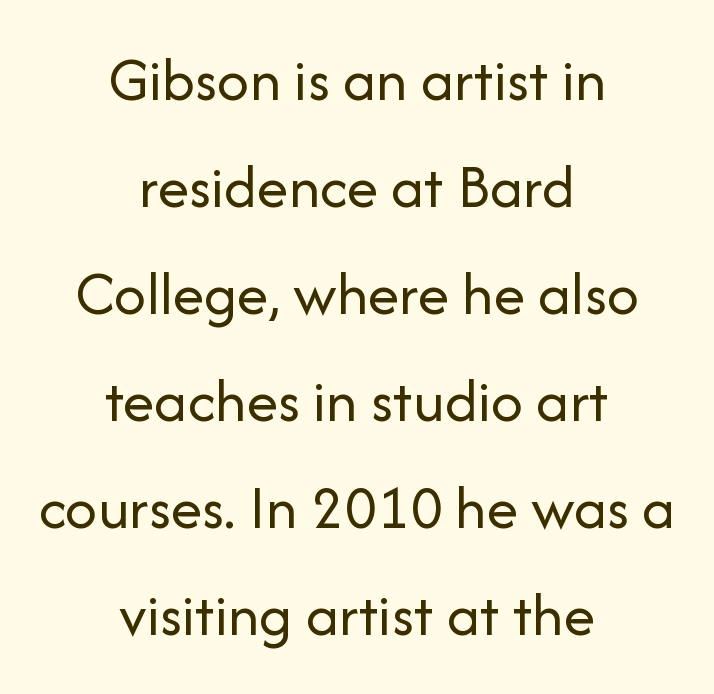
The block of text has a typical density, with ordinary space between rows. The zone under the glyphs is completely vacant. Posture: vertical. Observe the absence of serifs on each vertical stroke in this sample. Each line is balanced around a shared central axis.
